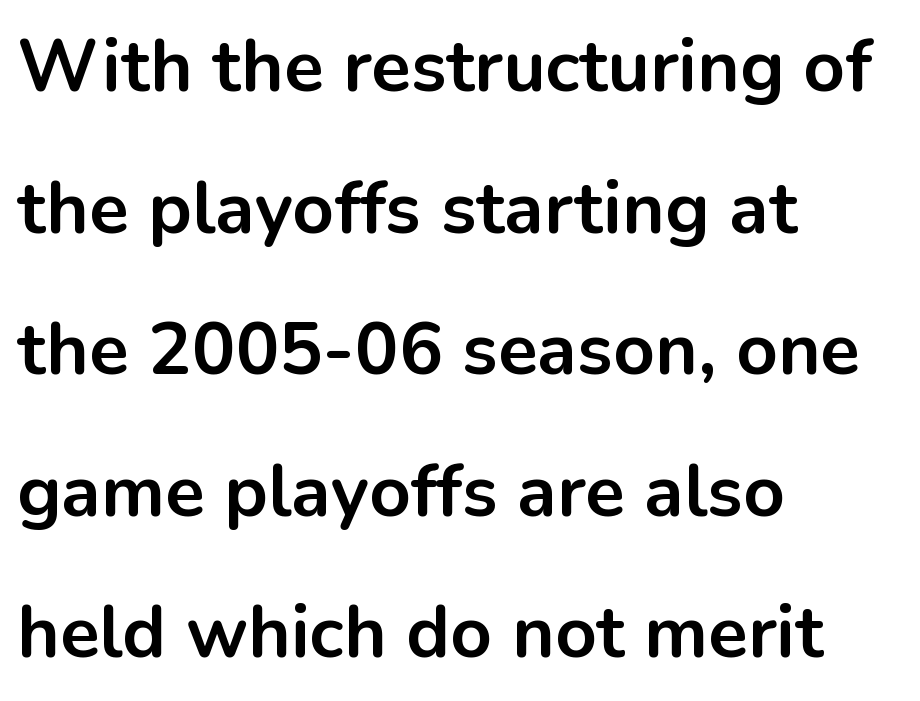
The image shows 73 px bold sans-serif type, upright; set left-aligned, loose line spacing (1.94x), normal letter spacing, not underlined; low stroke contrast and a medium x-height.
